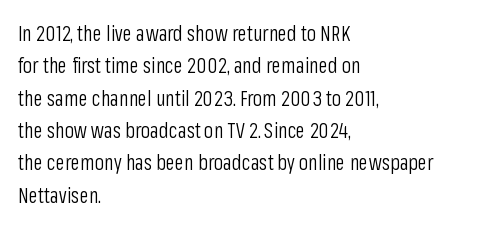
The image shows 21 px text type, upright; set left-aligned, normal line spacing (1.54x), normal letter spacing, not underlined.
